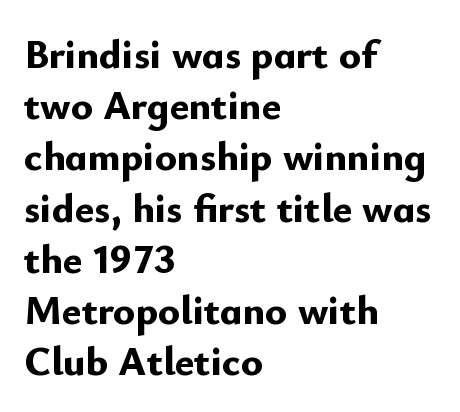
{"serif": "no", "italic": "no", "bold": "yes", "weight": "bold", "width": "normal", "stroke_contrast": "low", "x_height": "small", "monospaced": "no", "underline": "no", "align": "left", "line_spacing": "normal", "line_spacing_ratio": 1.25, "letter_spacing": "normal", "letter_spacing_em": 0.0, "glyph_px": 41}
